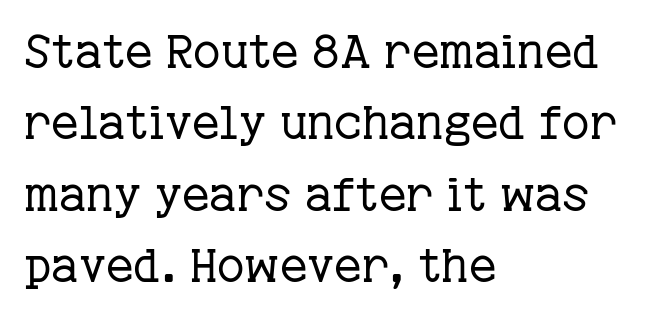
{"serif": "yes", "italic": "no", "bold": "no", "weight": "regular", "width": "normal", "stroke_contrast": "low", "x_height": "medium", "monospaced": "no", "underline": "no", "align": "left", "line_spacing": "normal", "line_spacing_ratio": 1.52, "letter_spacing": "normal", "letter_spacing_em": 0.0, "glyph_px": 47}
